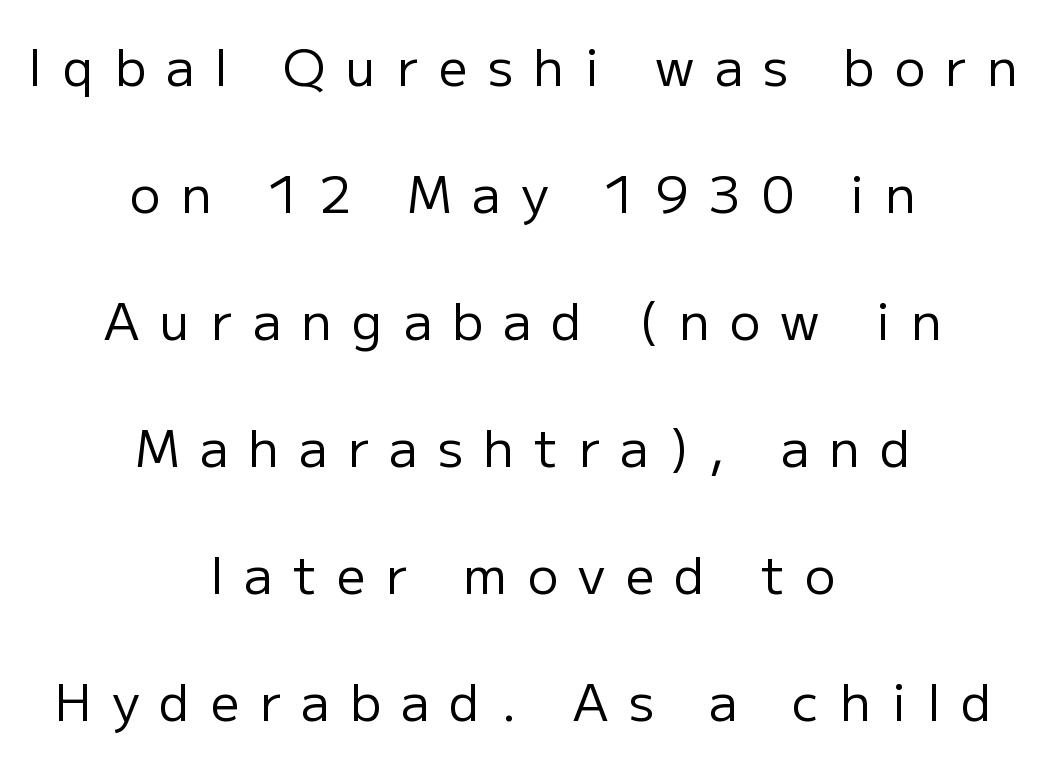
{"serif": "no", "italic": "no", "bold": "no", "weight": "regular", "width": "normal", "stroke_contrast": "low", "x_height": "medium", "monospaced": "no", "underline": "no", "align": "center", "line_spacing": "loose", "line_spacing_ratio": 2.49, "letter_spacing": "wide", "letter_spacing_em": 0.4, "glyph_px": 51}
